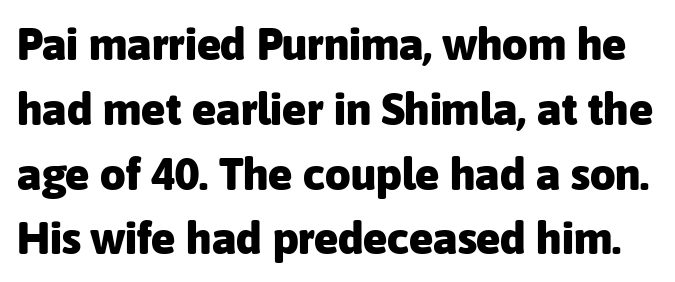
{"serif": "no", "italic": "no", "bold": "yes", "weight": "heavy", "width": "normal", "stroke_contrast": "low", "x_height": "medium", "monospaced": "no", "underline": "no", "line_spacing": "normal", "line_spacing_ratio": 1.44, "letter_spacing": "normal", "letter_spacing_em": 0.0, "glyph_px": 45}
